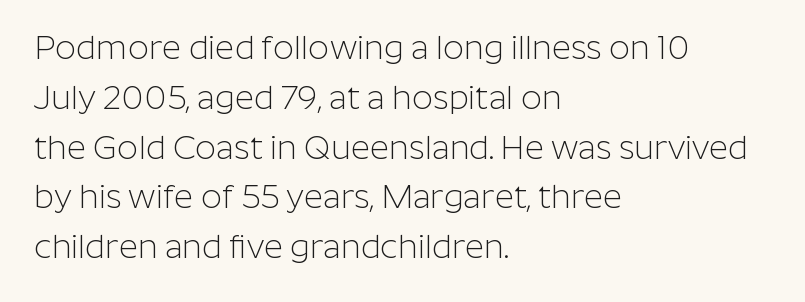
The image shows 33 px light sans-serif type, upright; set left-aligned, normal line spacing (1.51x), normal letter spacing, not underlined; low stroke contrast and a medium x-height.
